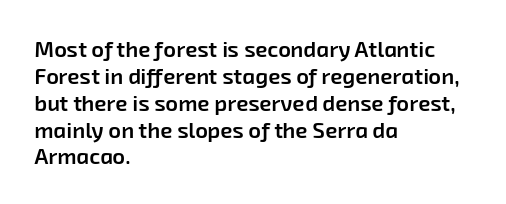
Q: Is the text bold? A: Semi-bold.
Q: Is the text underlined? A: No.
Q: How is the paragraph aligned? A: Left-aligned.
Q: Is the spacing between letters normal or unusually wide? A: Normal.
